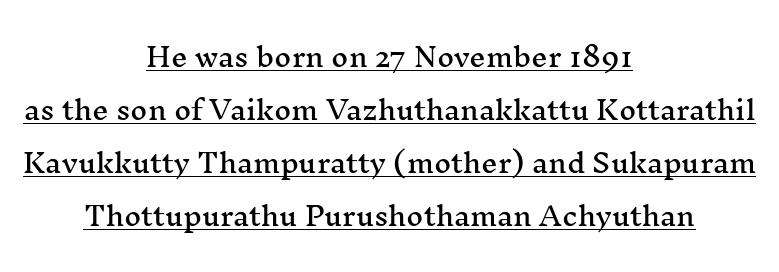
The image shows 26 px text type, upright; set centered, loose line spacing (2.04x), normal letter spacing, underlined.
